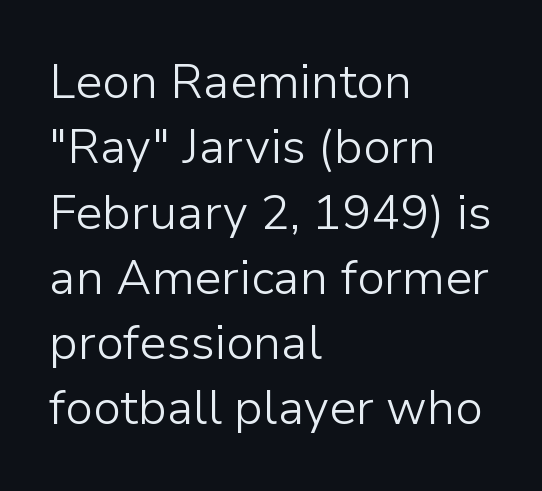
The image shows 48 px light sans-serif type, upright; set left-aligned, normal line spacing (1.36x), normal letter spacing, not underlined; low stroke contrast and a medium x-height.
